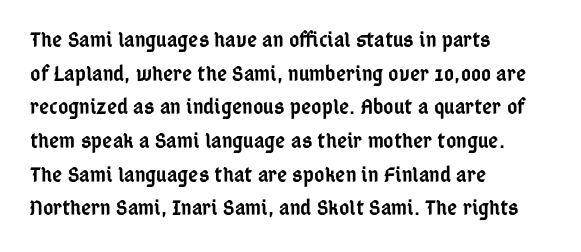
The image shows 22 px text type, upright; set left-aligned, normal line spacing (1.53x), normal letter spacing, not underlined.
